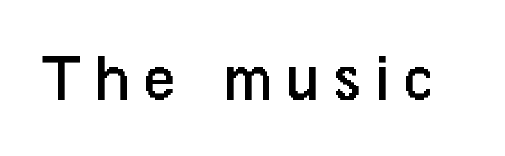
The image shows 71 px regular-weight, condensed sans-serif type, upright; set not underlined; low stroke contrast and a medium x-height.
